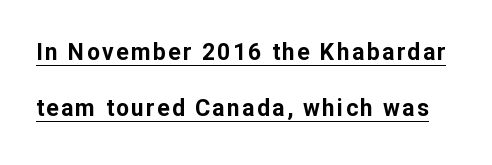
You'd pick this weight for a headline — it's a proper bold. Quick note: underline on. Each new line begins a long way beneath the previous one. A typesetter would mark this as roman, not italic.
